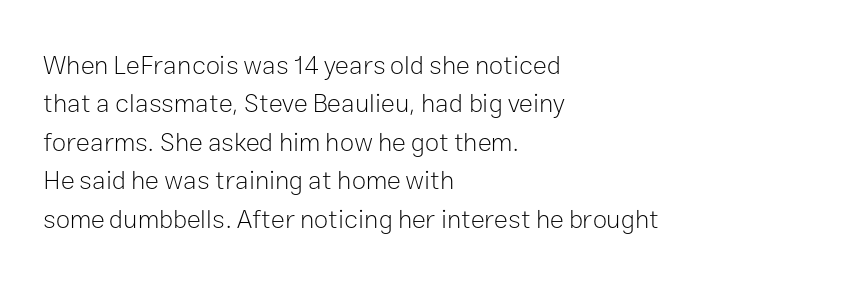
The image shows 26 px text type, upright; set left-aligned, normal line spacing (1.48x), normal letter spacing, not underlined.
